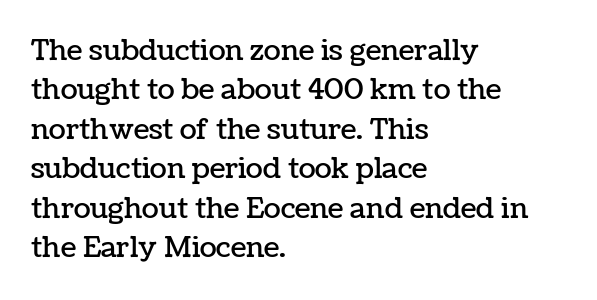
If you drew a line through each stem, it would be perfectly vertical. Quick note: underline off. Leading matches the norm, producing a regular column. This sample has the flowing, uneven cadence of proportional lettering. Compared with typical body copy, the letter spacing here is the same. This sample is left-justified, so line endings fall wherever the words run out.
